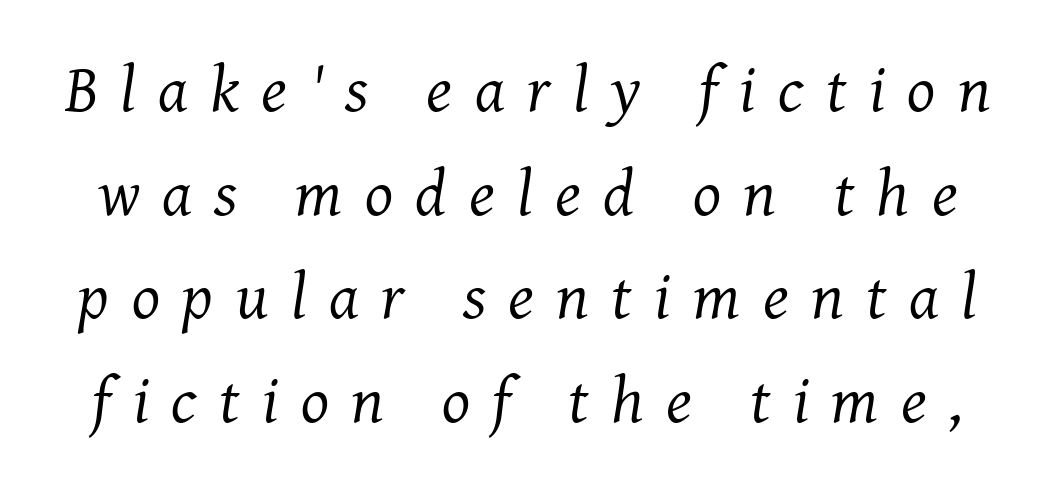
The image shows 66 px regular-weight serif type, italic (leaning right); set normal line spacing (1.57x), unusually wide letter spacing (+0.34 em), not underlined; medium stroke contrast and a medium x-height.
